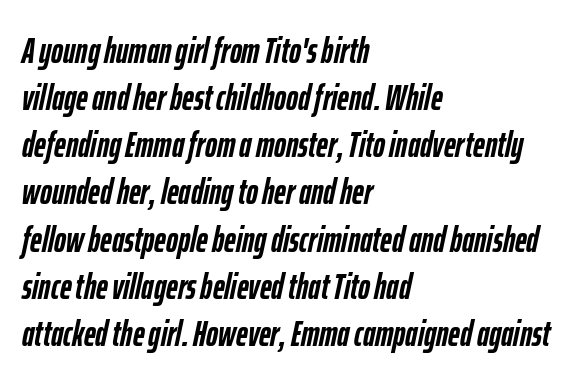
The passage shown is typed in a proportional face where columns would drift. As a designer I'd log this as weight 700, bold. These lines keep a tight, regular rhythm from letter to letter. Slant detected: the letters are inclined.
